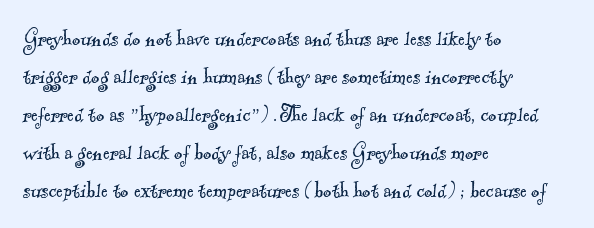
Teacher's note: observe the even left margin — that is flush-left alignment. A clean baseline with only descenders dipping below it. The designer left line spacing at the default. Characters follow at the spacing the type designer built in.
